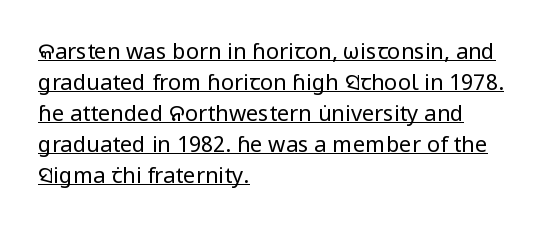
The image shows 22 px text type, upright; set left-aligned, normal line spacing (1.41x), normal letter spacing, underlined.
